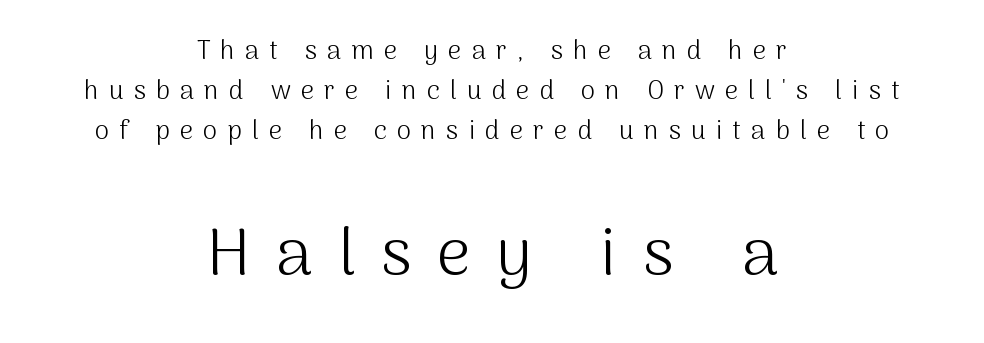
A normal amount of white space separates one row of letters from the next. The letterforms stand isolated, each surrounded by extra space. Ink coverage per letter is moderate at most. The specimen reads as upright at a glance. Check where the strokes stop: nothing finishes them off — pure sans. Small over large — that's the arrangement of the two blocks here.
